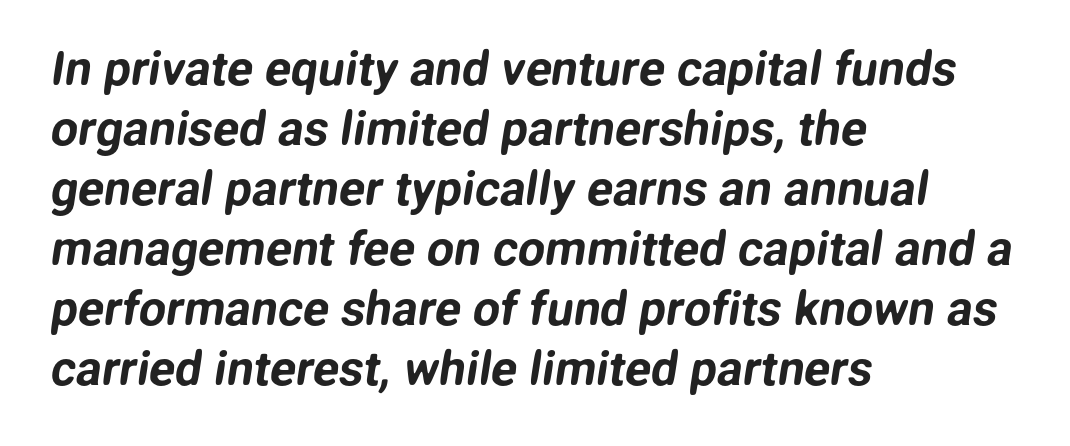
Q: Is the typeface a serif or a sans-serif typeface? A: Sans-serif.
Q: Is the text underlined? A: No.
Q: How is the paragraph aligned? A: Left-aligned.
Q: Is the spacing between letters normal or unusually wide? A: Normal.
Q: Is the spacing between lines tight, normal or loose? A: Normal.
Q: Width (condensed, normal, or wide)? A: Normal.
Q: Stroke contrast? A: Low.
Q: x-height? A: Medium.
Q: Monospaced? A: No.
